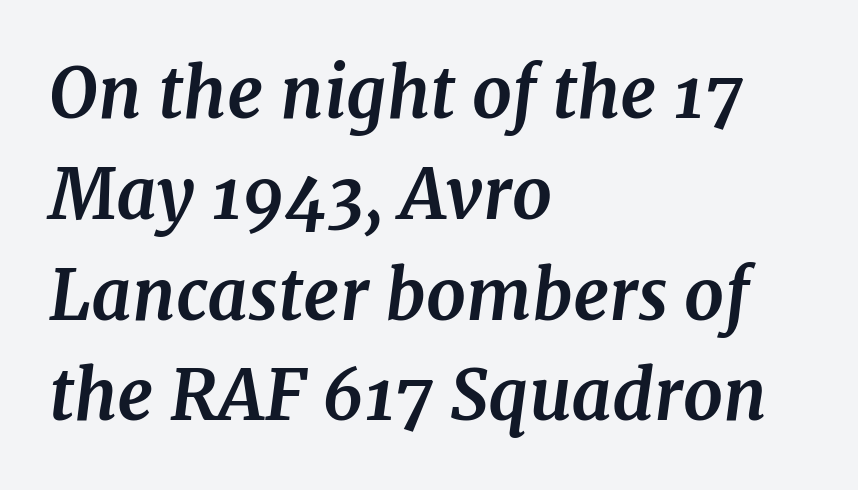
Notice how the passage keeps a crisp vertical edge on the left only. Regular leading. The typeface chosen for these lines features serifs. Nobody touched the tracking dial on this one. Does the weight exceed regular? Yes, all the way to bold. Would a proofreader flag this as italicized? Yes.
